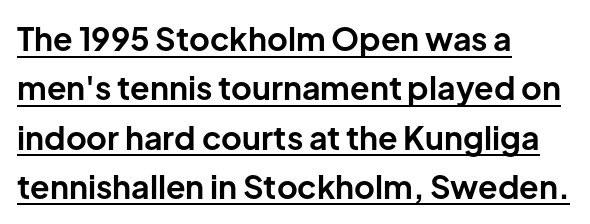
Q: Is the text bold? A: Yes.
Q: Is the text italic (slanted)? A: No, it is upright.
Q: Is the typeface a serif or a sans-serif typeface? A: Sans-serif.
Q: Is the text underlined? A: Yes.
Q: How is the paragraph aligned? A: Left-aligned.
Q: Is the spacing between letters normal or unusually wide? A: Normal.
Q: Is the spacing between lines tight, normal or loose? A: Normal.
Q: Width (condensed, normal, or wide)? A: Normal.
Q: Stroke contrast? A: Low.
Q: x-height? A: Medium.
Q: Monospaced? A: No.
